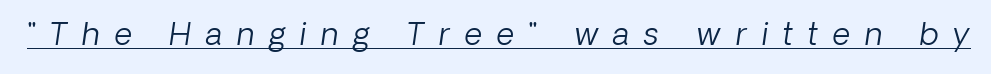
This rendering features underlined lettering. If you drew a line through each stem, it would be angled. Character widths vary here, with narrow letters taking less room than wide ones. Weight: regular or lighter.
